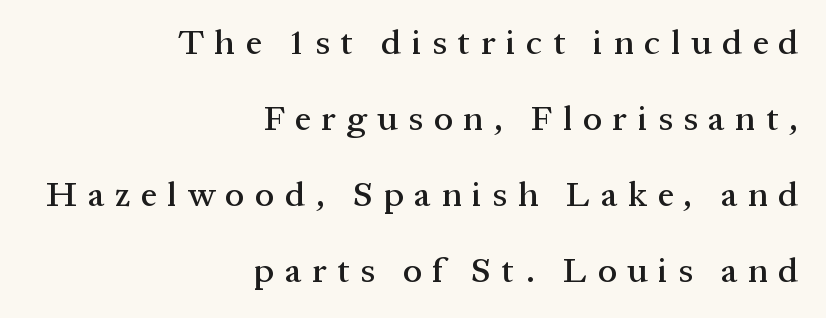
Q: Is the text italic (slanted)? A: No, it is upright.
Q: Is the typeface a serif or a sans-serif typeface? A: Serif.
Q: Is the text underlined? A: No.
Q: How is the paragraph aligned? A: Right-aligned.
Q: Is the spacing between letters normal or unusually wide? A: Unusually wide.
Q: Is the spacing between lines tight, normal or loose? A: Loose.
Q: Width (condensed, normal, or wide)? A: Normal.
Q: Stroke contrast? A: Medium.
Q: x-height? A: Medium.
Q: Monospaced? A: No.
